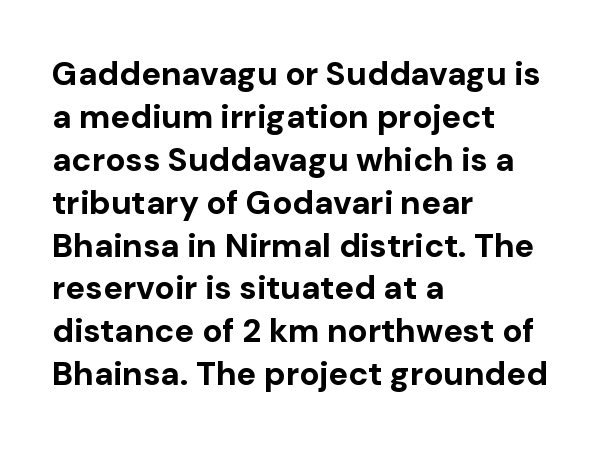
{"serif": "no", "italic": "no", "bold": "yes", "weight": "bold", "width": "normal", "stroke_contrast": "low", "x_height": "medium", "monospaced": "no", "underline": "no", "align": "left", "line_spacing": "normal", "line_spacing_ratio": 1.3, "letter_spacing": "normal", "letter_spacing_em": 0.0, "glyph_px": 33}
